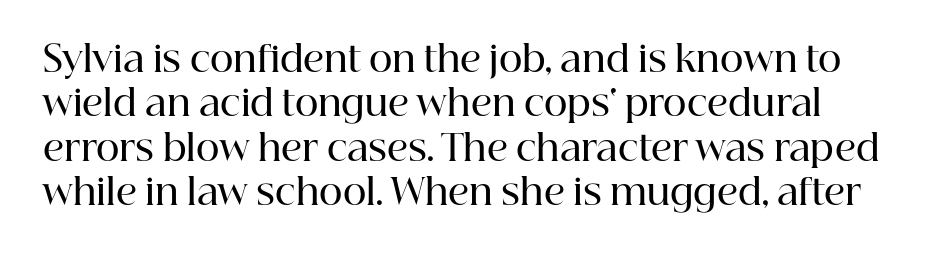
Q: Is the text bold? A: Semi-bold.
Q: Is the text italic (slanted)? A: No, it is upright.
Q: Is the typeface a serif or a sans-serif typeface? A: Serif.
Q: Is the text underlined? A: No.
Q: Is the spacing between letters normal or unusually wide? A: Normal.
Q: Width (condensed, normal, or wide)? A: Normal.
Q: Stroke contrast? A: High.
Q: x-height? A: Medium.
Q: Monospaced? A: No.
